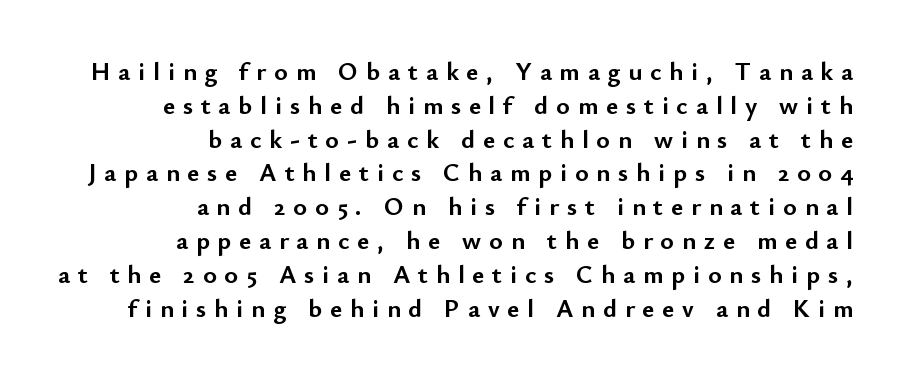
Visually the block forms a straight wall on the right and a jagged coastline on the left. The line texture is sparse and dotted thanks to wide tracking. Bare-footed words on every line. Chunky letters — that's bold for sure. Posture: straight, roman, zero tilt. Honestly, the row spacing looks completely unremarkable.
